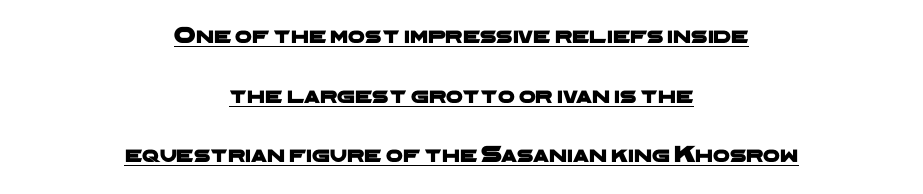
{"underline": "yes", "align": "center", "line_spacing": "loose", "line_spacing_ratio": 2.48, "letter_spacing": "normal", "letter_spacing_em": 0.0, "glyph_px": 24}
